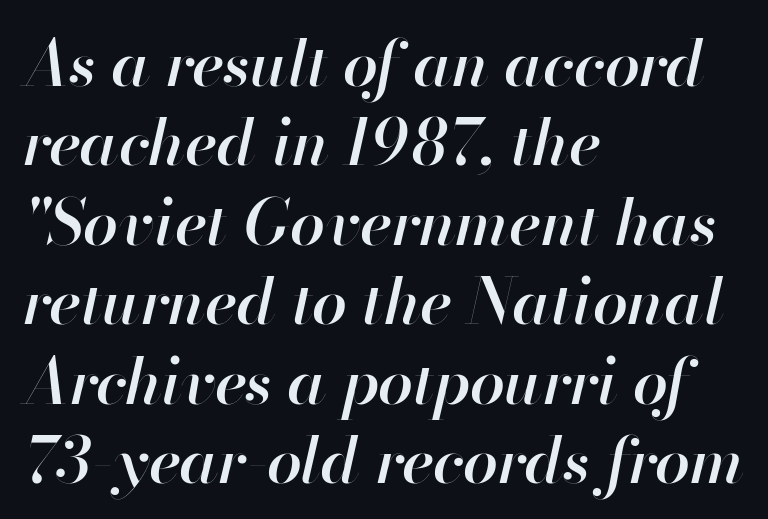
Q: Is the text bold? A: Semi-bold.
Q: Is the text italic (slanted)? A: Yes, it leans right by about 13 degrees.
Q: Is the text underlined? A: No.
Q: How is the paragraph aligned? A: Left-aligned.
Q: Is the spacing between letters normal or unusually wide? A: Normal.
Q: Is the spacing between lines tight, normal or loose? A: Normal.
Q: Width (condensed, normal, or wide)? A: Normal.
Q: Stroke contrast? A: High.
Q: x-height? A: Small.
Q: Monospaced? A: No.
